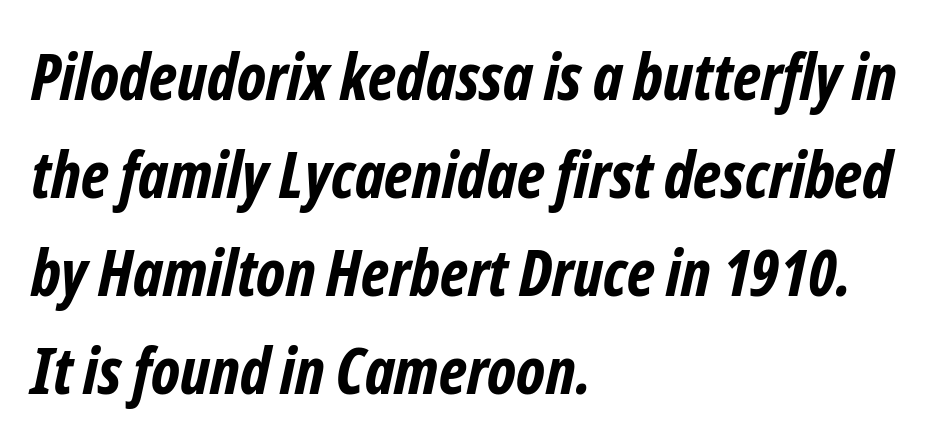
{"serif": "no", "bold": "yes", "weight": "bold", "width": "condensed", "stroke_contrast": "low", "x_height": "medium", "monospaced": "no", "underline": "no", "align": "left", "line_spacing": "normal", "line_spacing_ratio": 1.53, "letter_spacing": "normal", "letter_spacing_em": 0.0, "glyph_px": 64}
